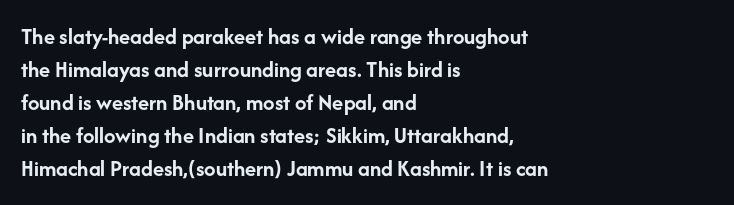
The image shows 23 px bold type, upright; set left-aligned, normal line spacing (1.43x), normal letter spacing, not underlined.
